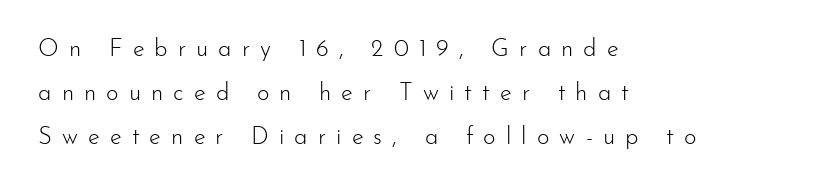
{"italic": "no", "bold": "no", "underline": "no", "align": "left", "line_spacing_ratio": 1.83, "letter_spacing": "wide", "letter_spacing_em": 0.42, "glyph_px": 24}
